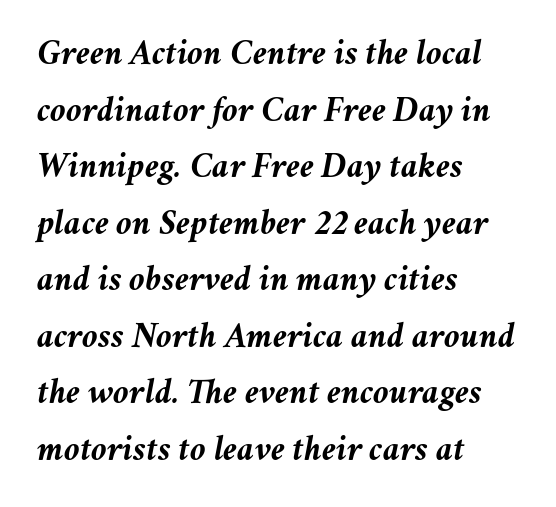
The image shows 36 px semibold type, italic (leaning right); set left-aligned, normal line spacing (1.57x), normal letter spacing, not underlined; medium stroke contrast and a medium x-height.
